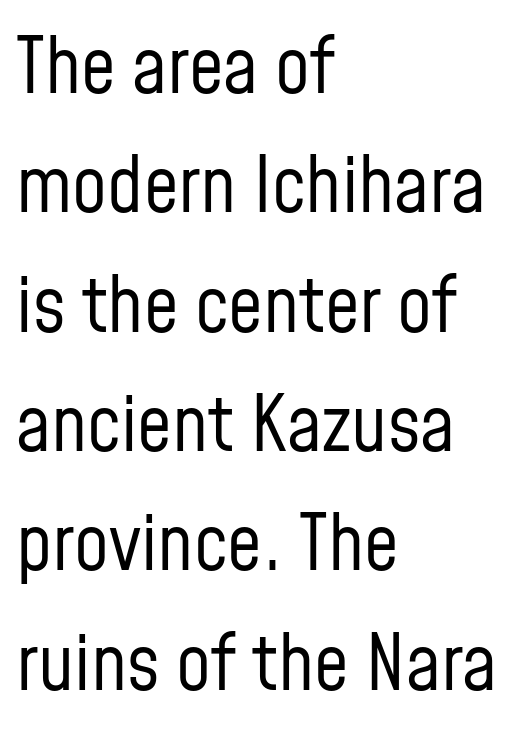
Looks like regular typesetting: each glyph gets only the width it needs. These lines keep a tight, regular rhythm from letter to letter. Classification — sans serif. Does the copy run flush right? No — it runs flush left.
